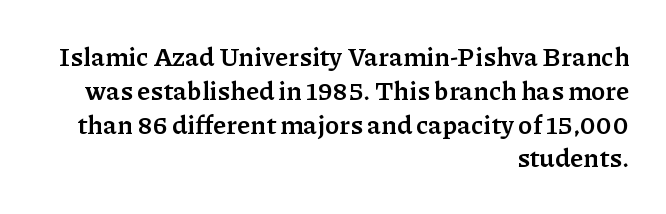
The image shows 26 px bold type, upright; set right-aligned, normal line spacing (1.3x), normal letter spacing, not underlined.
